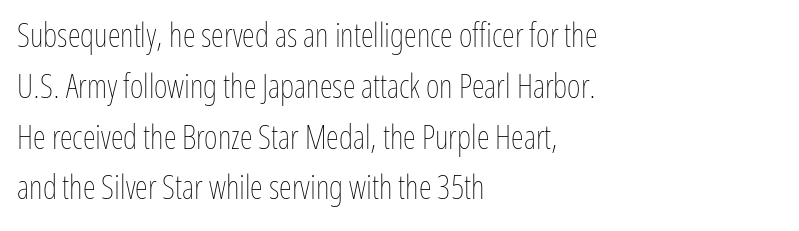
The letters advance in unequal steps, a hallmark of proportional type. Every stem runs plumb, perpendicular to the baseline. Any mark beneath the type? The region is blank. What stands out about the letter spacing? Nothing — it is the standard amount.
